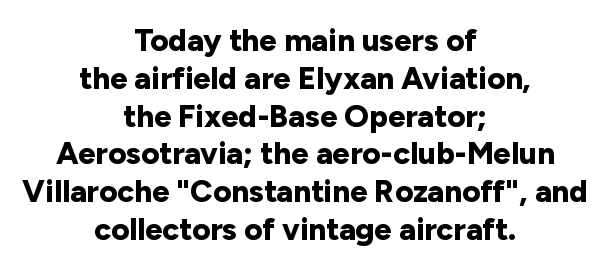
These lines carry a lot of weight — the face is fully bold. These lines keep a tight, regular rhythm from letter to letter. Examine the stroke ends and you'll find no serifs. The words here are not underlined.
